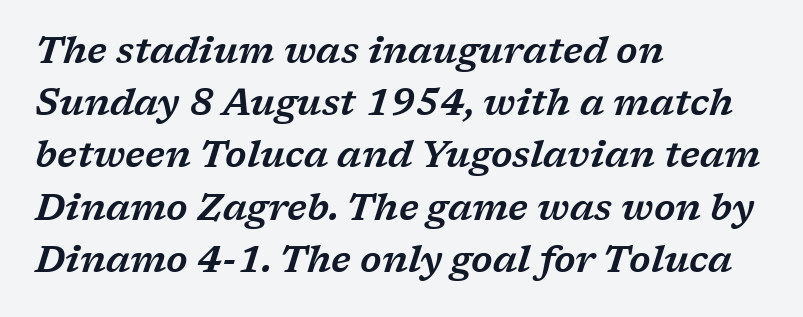
{"serif": "yes", "italic": "yes", "lean": "right", "slant_degrees": 17, "width": "wide", "stroke_contrast": "low", "x_height": "medium", "monospaced": "no", "underline": "no", "align": "left", "line_spacing": "normal", "line_spacing_ratio": 1.41, "letter_spacing": "normal", "letter_spacing_em": 0.0, "glyph_px": 37}
